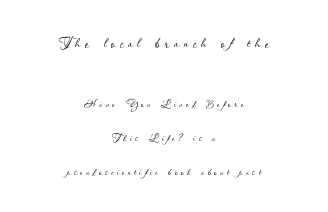
Q: Is the text bold? A: No.
Q: Is the text italic (slanted)? A: Yes.
Q: Is the text underlined? A: No.
Q: How is the paragraph aligned? A: Centered.
Q: Is the spacing between letters normal or unusually wide? A: Unusually wide.
Q: Is the spacing between lines tight, normal or loose? A: Loose.
Q: Which block of text is set in a larger size, the first (top) or the second (bottom)? A: The first (top) one.
